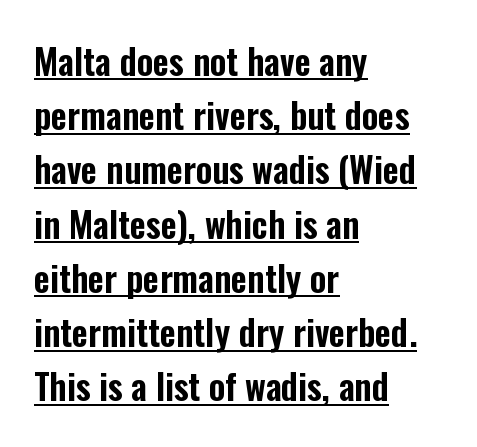
{"serif": "no", "italic": "no", "width": "condensed", "stroke_contrast": "low", "x_height": "medium", "monospaced": "no", "underline": "yes", "align": "left", "line_spacing": "normal", "line_spacing_ratio": 1.55, "letter_spacing": "normal", "letter_spacing_em": 0.0, "glyph_px": 35}
